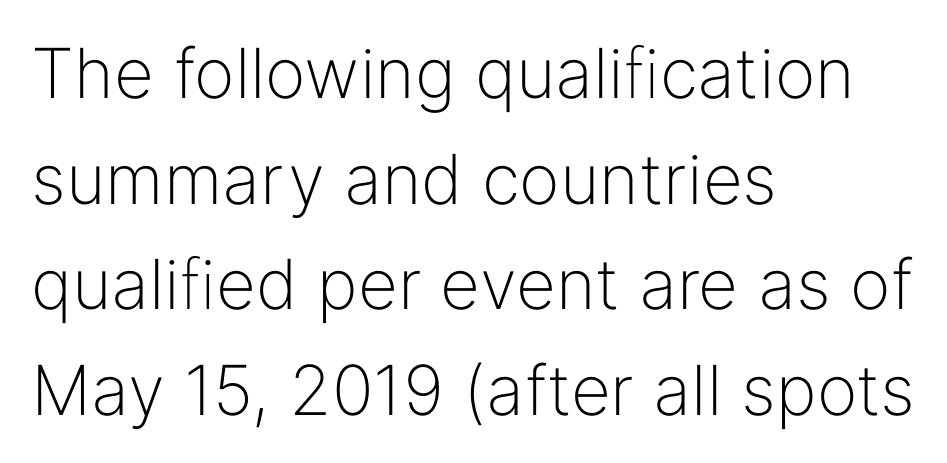
{"serif": "no", "italic": "no", "bold": "no", "weight": "light", "width": "normal", "stroke_contrast": "low", "x_height": "medium", "monospaced": "no", "underline": "no", "align": "left", "line_spacing": "normal", "line_spacing_ratio": 1.53, "letter_spacing": "normal", "letter_spacing_em": 0.0, "glyph_px": 69}
